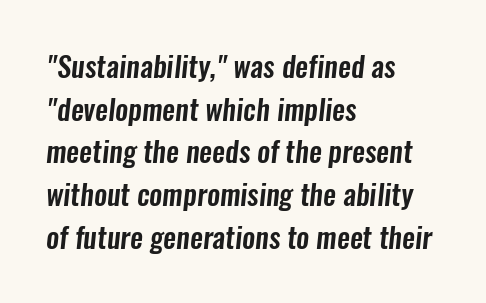
{"serif": "no", "width": "condensed", "stroke_contrast": "low", "x_height": "medium", "monospaced": "no", "underline": "no", "align": "left", "line_spacing": "normal", "line_spacing_ratio": 1.47, "letter_spacing": "normal", "letter_spacing_em": 0.0, "glyph_px": 29}
